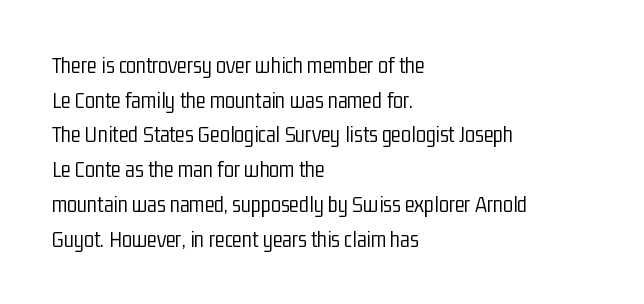
{"italic": "no", "bold": "no", "underline": "no", "align": "left", "line_spacing": "normal", "line_spacing_ratio": 1.51, "letter_spacing": "normal", "letter_spacing_em": 0.0, "glyph_px": 23}
